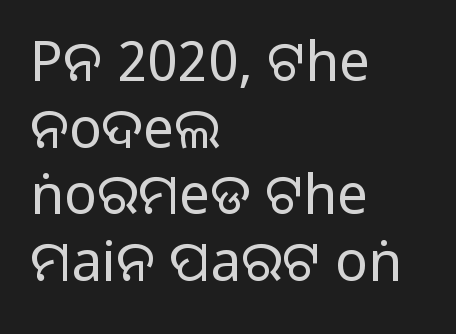
Horizontal alignment here is leftward, the default for most running prose. Upright lettering throughout. Compared with a typical body face, this is equally light or lighter still. The string is rendered with underlining switched off. The passage shown is typeset with a sans-serif family.
